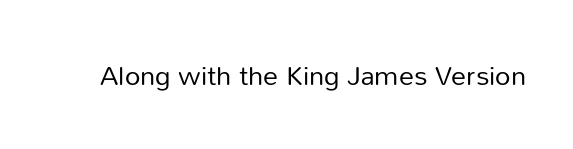
The image shows 27 px text type, upright; set normal letter spacing, not underlined.
